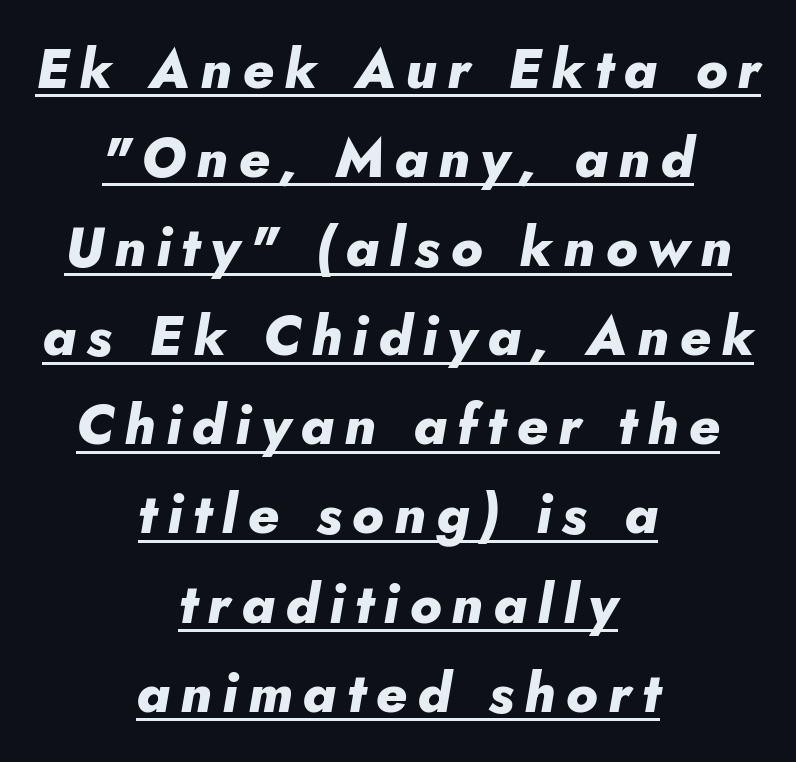
Q: Is the text bold? A: Yes.
Q: Is the text italic (slanted)? A: Yes, it leans right by about 5 degrees.
Q: Is the text underlined? A: Yes.
Q: How is the paragraph aligned? A: Centered.
Q: Is the spacing between lines tight, normal or loose? A: Normal.
Q: Width (condensed, normal, or wide)? A: Normal.
Q: Stroke contrast? A: Low.
Q: x-height? A: Small.
Q: Monospaced? A: No.
